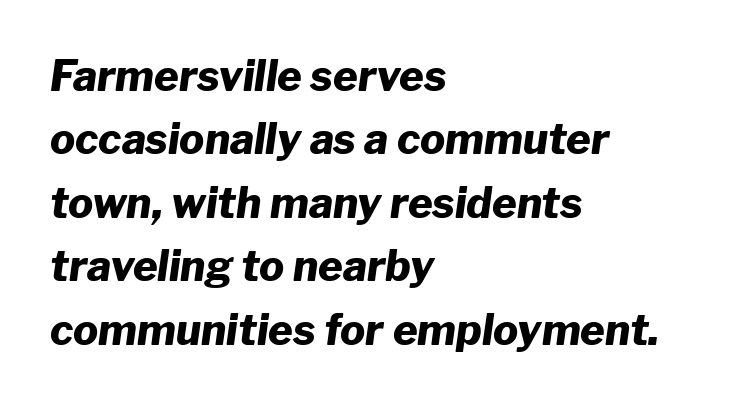
Q: Is the text bold? A: Yes.
Q: Is the text italic (slanted)? A: Yes, it leans right by about 8 degrees.
Q: Is the text underlined? A: No.
Q: How is the paragraph aligned? A: Left-aligned.
Q: Is the spacing between letters normal or unusually wide? A: Normal.
Q: Is the spacing between lines tight, normal or loose? A: Normal.
Q: Width (condensed, normal, or wide)? A: Normal.
Q: Stroke contrast? A: Low.
Q: x-height? A: Medium.
Q: Monospaced? A: No.
